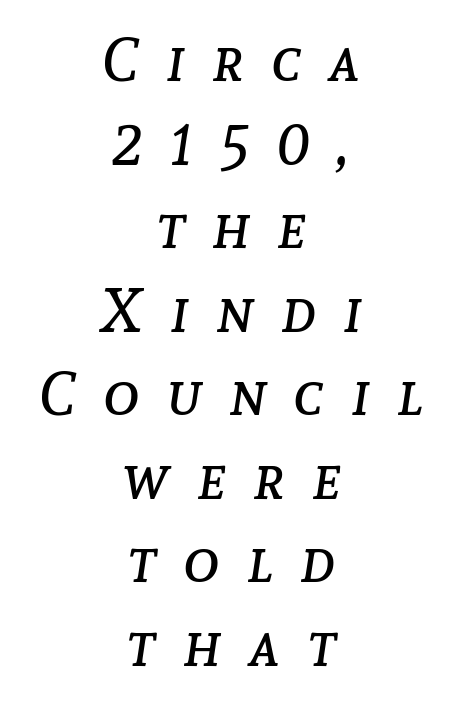
{"italic": "yes", "lean": "right", "slant_degrees": 8, "bold": "no", "weight": "regular", "width": "normal", "stroke_contrast": "low", "x_height": "medium", "monospaced": "no", "underline": "no", "align": "center", "line_spacing": "normal", "line_spacing_ratio": 1.37, "letter_spacing": "wide", "letter_spacing_em": 0.45, "glyph_px": 61}
